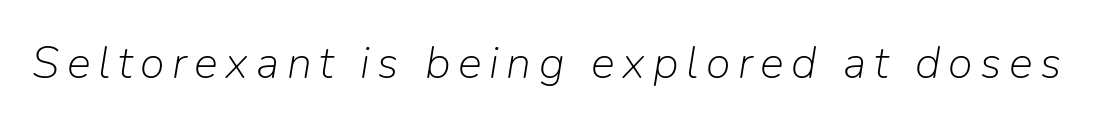
Q: Is the text bold? A: No.
Q: Is the text italic (slanted)? A: Yes, it leans right by about 9 degrees.
Q: Is the text underlined? A: No.
Q: Width (condensed, normal, or wide)? A: Normal.
Q: Stroke contrast? A: Low.
Q: x-height? A: Medium.
Q: Monospaced? A: No.
